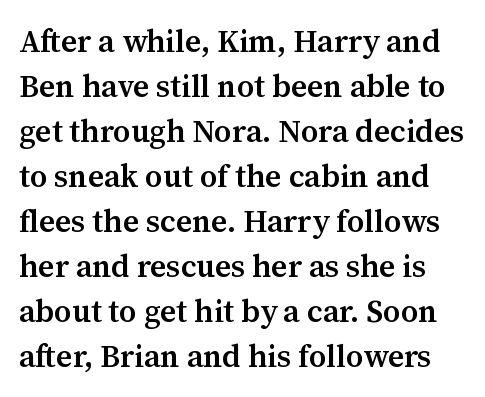
Caption: standard tracking, unaltered. Nobody drew a line under any word here. Here the designer chose a conventional face with non-uniform glyph widths. Font category for this specimen: serif. Honestly, the row spacing looks completely unremarkable.
